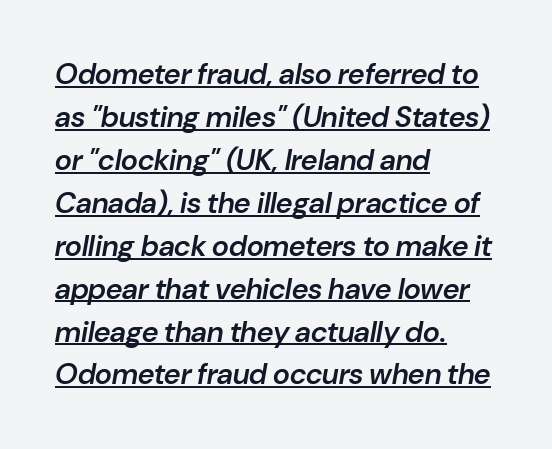
{"italic": "yes", "lean": "right", "slant_degrees": 10, "bold": "semi", "weight": "semibold", "width": "normal", "stroke_contrast": "low", "x_height": "medium", "monospaced": "no", "underline": "yes", "align": "left", "line_spacing": "normal", "line_spacing_ratio": 1.48, "letter_spacing": "normal", "letter_spacing_em": 0.0, "glyph_px": 29}
